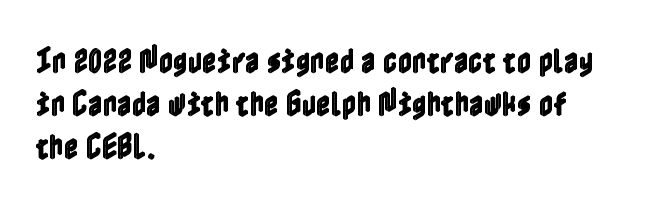
The image shows 28 px condensed type, upright; set left-aligned, normal line spacing (1.54x), normal letter spacing, not underlined; a medium x-height.
